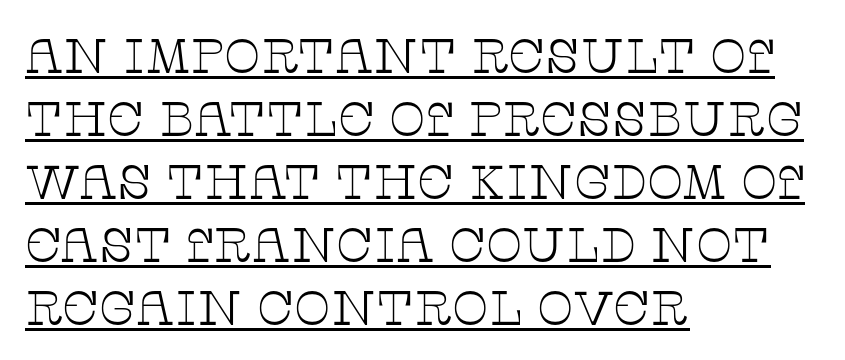
The words here are underlined. Examine the stroke ends and you'll spot serifs. Regular leading. Observe the ordinary spacing: letters are neighbours, not strangers.
